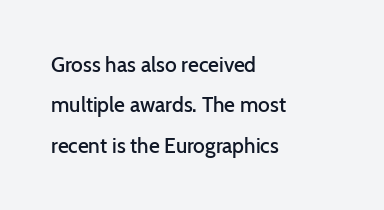
The typesetter chose a ragged-right arrangement here. The face used here is a semibold: visibly heavier than regular, lighter than bold. A typesetter would call this leading open, well beyond the default. A typesetter would mark this as roman, not italic.
